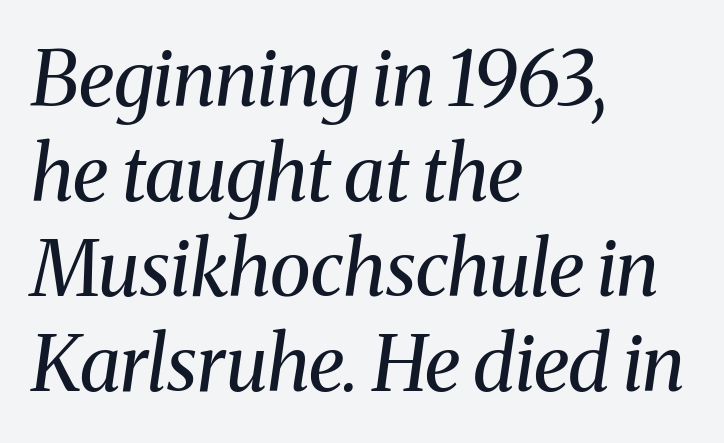
The image shows 76 px regular-weight serif type, italic (leaning right); set left-aligned, normal line spacing (1.25x), normal letter spacing, not underlined; medium stroke contrast and a medium x-height.
